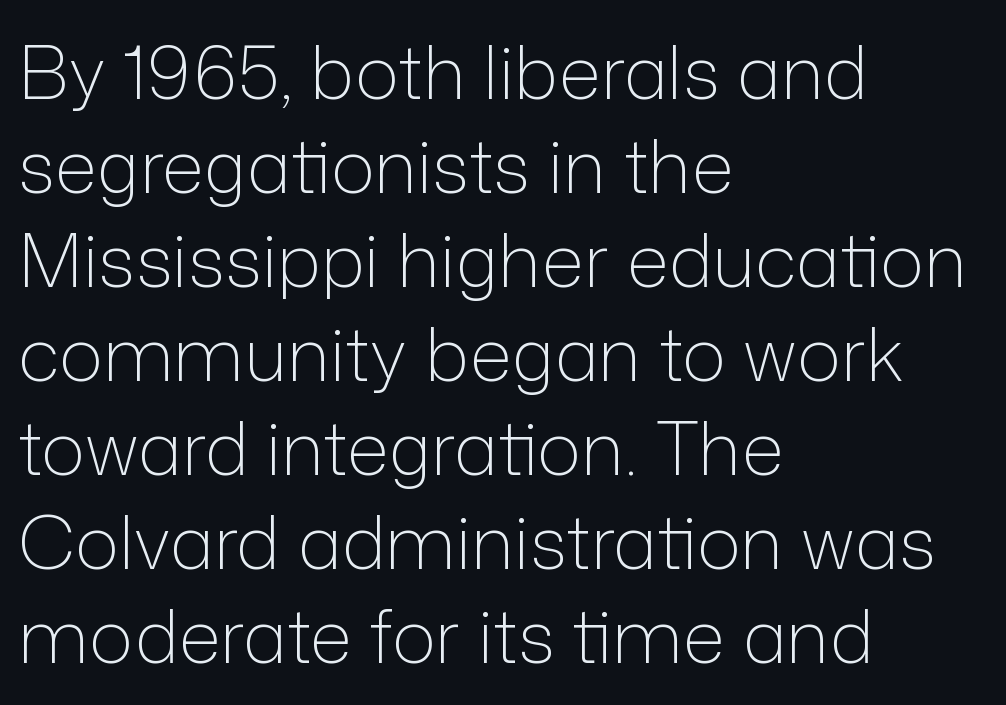
The image shows 74 px light sans-serif type, upright; set left-aligned, normal line spacing (1.27x), normal letter spacing, not underlined; low stroke contrast and a medium x-height.
